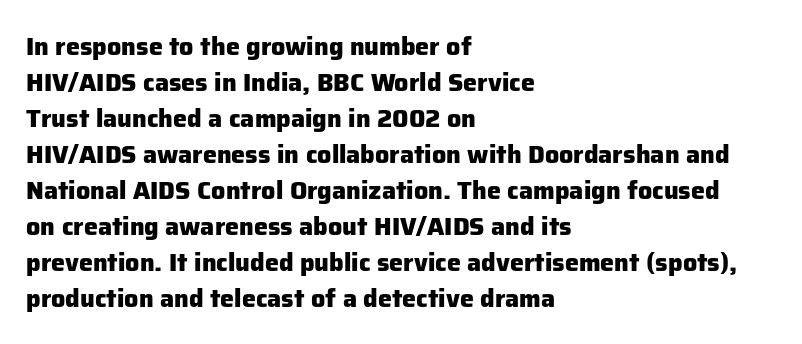
Nope, not italic — everything's standing straight. A normal amount of white space separates one row of letters from the next. Pretty heavy lettering here — definitely bold. Line starts are locked; line ends wander. Tracking here is standard; glyphs follow each other at the usual distance. Decoration check: the copy has no underline.
